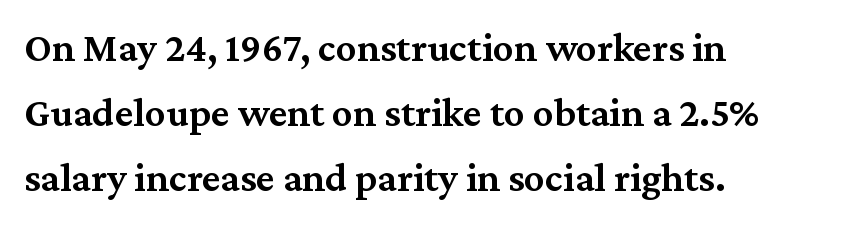
{"serif": "yes", "italic": "no", "bold": "semi", "weight": "semibold", "width": "normal", "stroke_contrast": "medium", "x_height": "medium", "monospaced": "no", "underline": "no", "align": "left", "line_spacing": "normal", "line_spacing_ratio": 1.59, "letter_spacing": "normal", "letter_spacing_em": 0.0, "glyph_px": 41}
